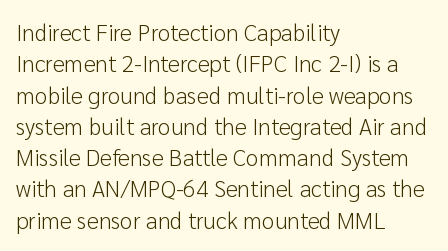
One glance says typical: line gaps are just what's usual. What stands out about the letter spacing? Nothing — it is the standard amount. This reads as an unemphasized weight, regular at the heaviest. The text block is weighted toward the left margin, trailing off unevenly rightward. Descender tails drop into unmarked territory. The specimen reads as upright at a glance.
